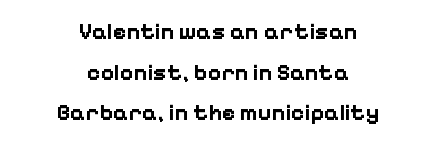
Q: Is the text bold? A: Yes.
Q: Is the text italic (slanted)? A: No, it is upright.
Q: Is the text underlined? A: No.
Q: How is the paragraph aligned? A: Centered.
Q: Is the spacing between letters normal or unusually wide? A: Normal.
